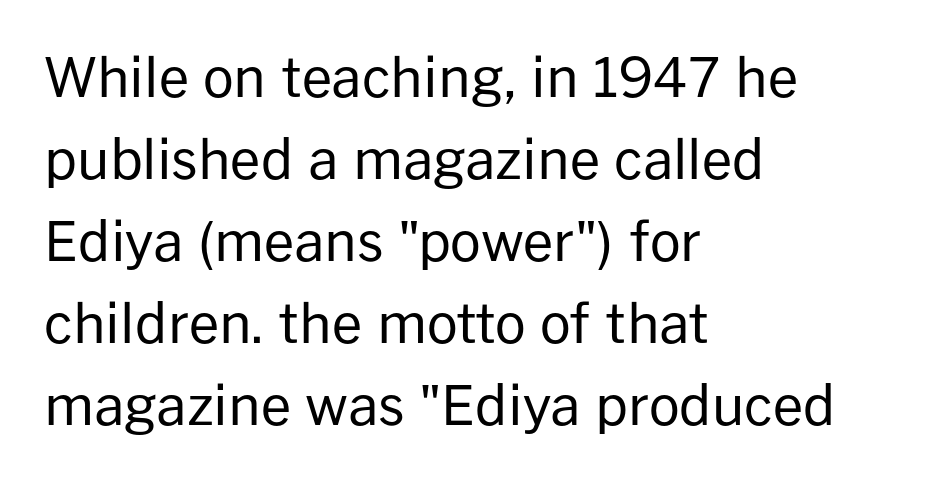
Q: Is the text bold? A: No.
Q: Is the text italic (slanted)? A: No, it is upright.
Q: Is the typeface a serif or a sans-serif typeface? A: Sans-serif.
Q: Is the text underlined? A: No.
Q: How is the paragraph aligned? A: Left-aligned.
Q: Is the spacing between letters normal or unusually wide? A: Normal.
Q: Is the spacing between lines tight, normal or loose? A: Normal.
Q: Width (condensed, normal, or wide)? A: Normal.
Q: Stroke contrast? A: Low.
Q: x-height? A: Medium.
Q: Monospaced? A: No.
